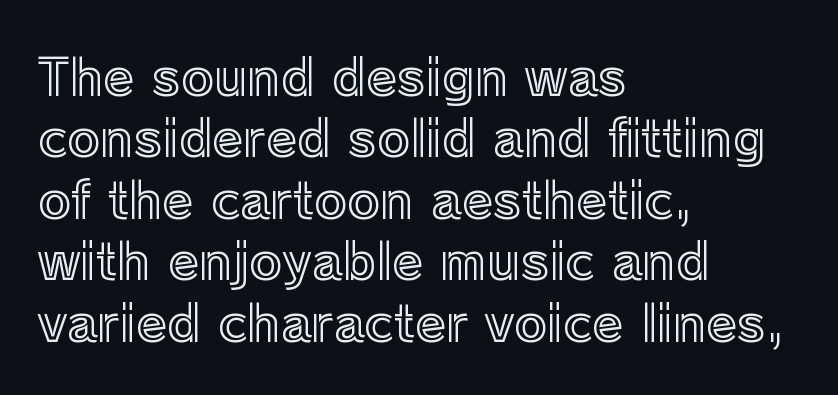
{"italic": "no", "width": "normal", "x_height": "medium", "monospaced": "no", "underline": "no", "align": "left", "line_spacing_ratio": 1.23, "letter_spacing": "normal", "letter_spacing_em": 0.0, "glyph_px": 50}
